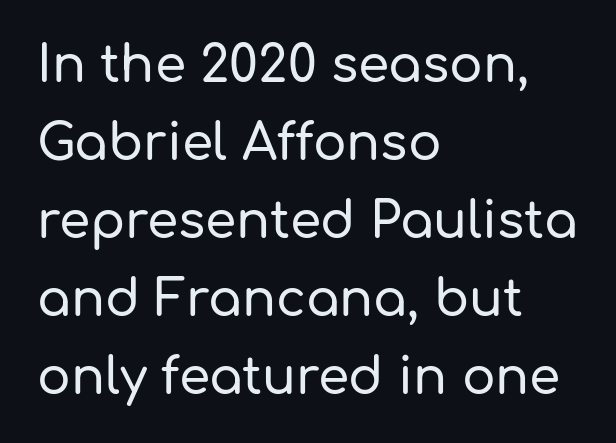
The image shows 50 px sans-serif type, upright; set left-aligned, normal line spacing (1.56x), normal letter spacing, not underlined; low stroke contrast and a medium x-height.
